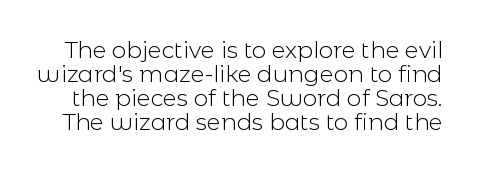
The image shows 23 px text type, upright; set tight line spacing (1.05x), normal letter spacing, not underlined.
